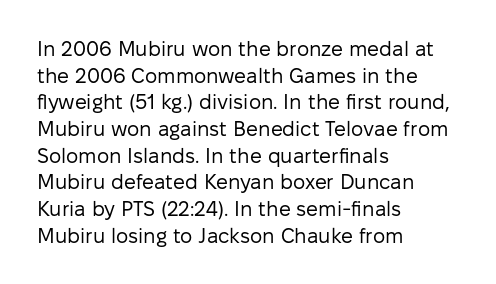
The image shows 21 px text type, upright; set left-aligned, normal line spacing (1.27x), normal letter spacing, not underlined.
